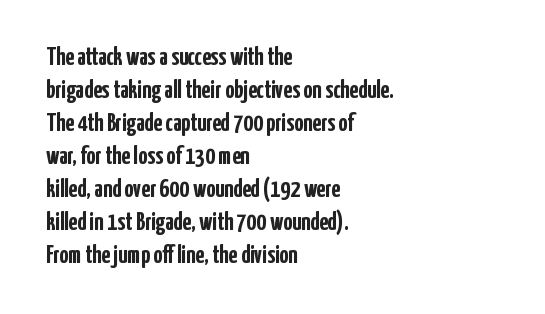
Q: Is the text bold? A: Yes.
Q: Is the text italic (slanted)? A: No, it is upright.
Q: Is the text underlined? A: No.
Q: How is the paragraph aligned? A: Left-aligned.
Q: Is the spacing between letters normal or unusually wide? A: Normal.
Q: Is the spacing between lines tight, normal or loose? A: Normal.
